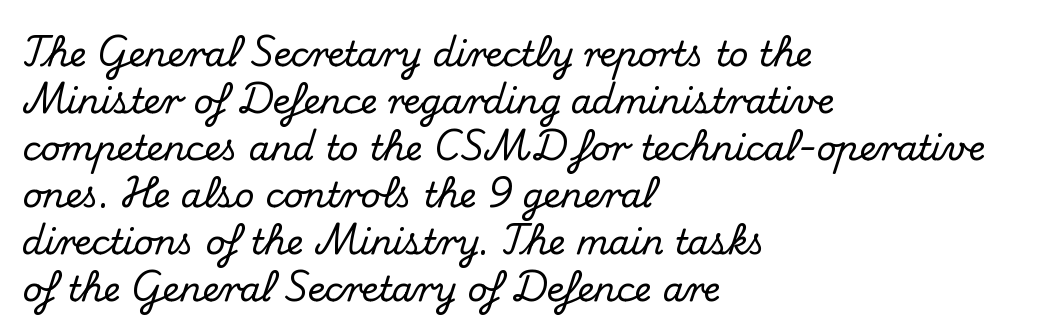
Q: Is the text italic (slanted)? A: Yes.
Q: Is the typeface a serif or a sans-serif typeface? A: Serif.
Q: Is the text underlined? A: No.
Q: How is the paragraph aligned? A: Left-aligned.
Q: Is the spacing between letters normal or unusually wide? A: Normal.
Q: Is the spacing between lines tight, normal or loose? A: Normal.
Q: Width (condensed, normal, or wide)? A: Normal.
Q: Stroke contrast? A: Medium.
Q: x-height? A: Small.
Q: Monospaced? A: No.
